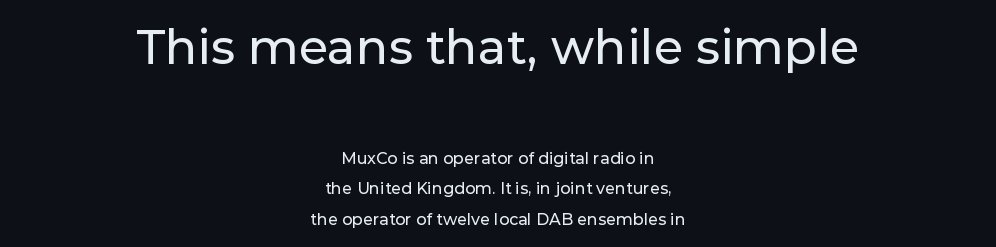
The image shows 48 px sans-serif type, upright; set centered, loose line spacing (1.92x), normal letter spacing, not underlined; the first (top) block is 3.0x larger; low stroke contrast and a medium x-height.
